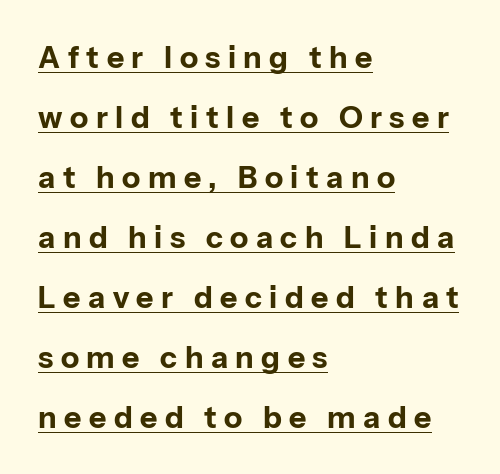
The image shows 30 px bold sans-serif type, upright; set left-aligned, loose line spacing (2.0x), unusually wide letter spacing (+0.25 em), underlined; low stroke contrast and a medium x-height.
